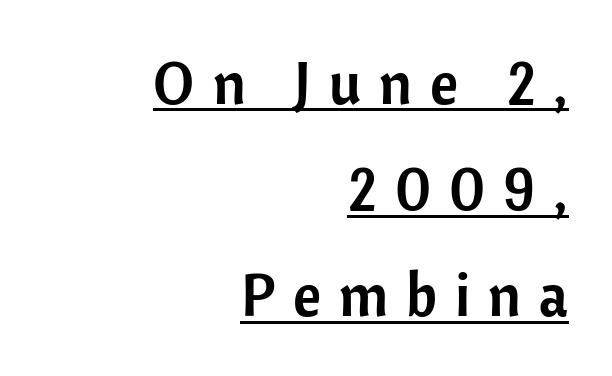
The image shows 60 px sans-serif type, upright; set right-aligned, line spacing 1.77x, unusually wide letter spacing (+0.3 em), underlined; low stroke contrast and a medium x-height.
